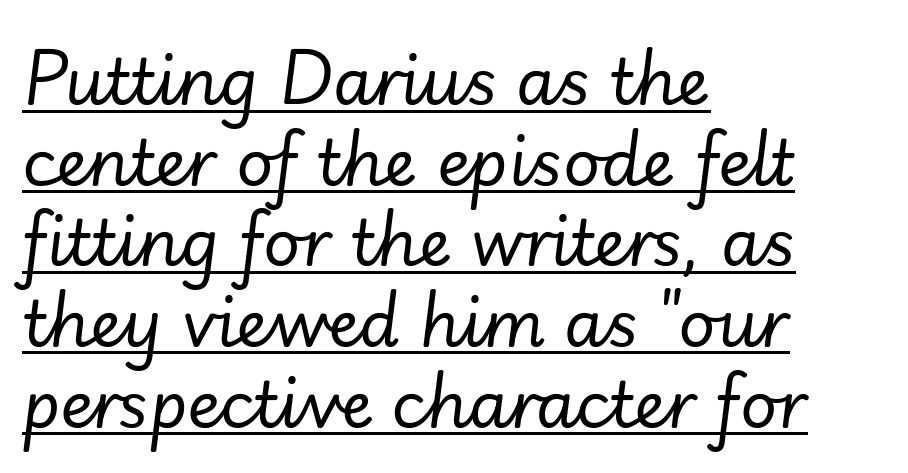
Q: Is the text bold? A: No.
Q: Is the text italic (slanted)? A: Yes, it leans right by about 7 degrees.
Q: Is the text underlined? A: Yes.
Q: How is the paragraph aligned? A: Left-aligned.
Q: Is the spacing between letters normal or unusually wide? A: Normal.
Q: Is the spacing between lines tight, normal or loose? A: Normal.
Q: Width (condensed, normal, or wide)? A: Normal.
Q: Stroke contrast? A: Low.
Q: x-height? A: Small.
Q: Monospaced? A: No.
